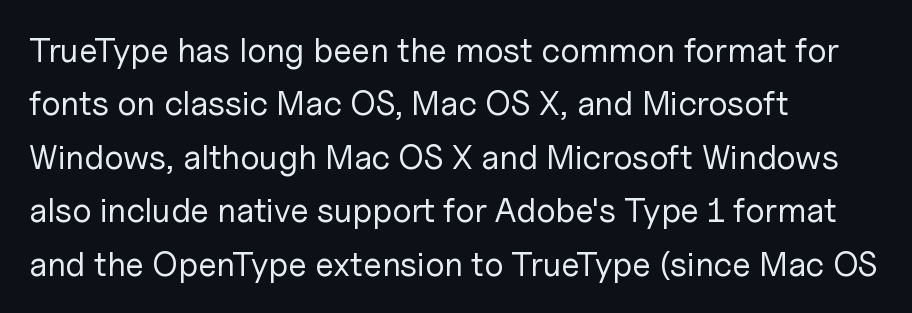
{"serif": "no", "italic": "no", "bold": "no", "weight": "regular", "width": "normal", "stroke_contrast": "low", "x_height": "medium", "monospaced": "no", "underline": "no", "align": "left", "line_spacing": "normal", "line_spacing_ratio": 1.57, "letter_spacing": "normal", "letter_spacing_em": 0.0, "glyph_px": 34}
